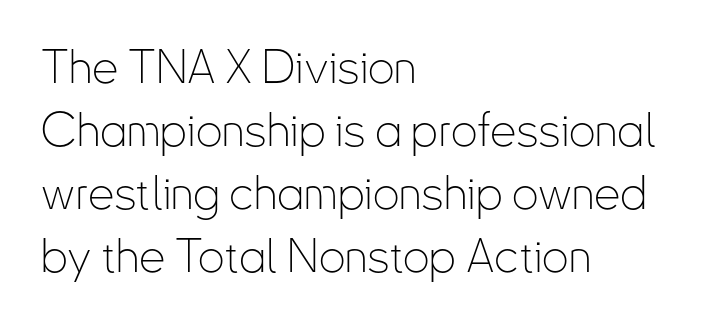
The image shows 47 px thin, condensed sans-serif type, upright; set left-aligned, normal line spacing (1.34x), normal letter spacing, not underlined; low stroke contrast and a small x-height.
